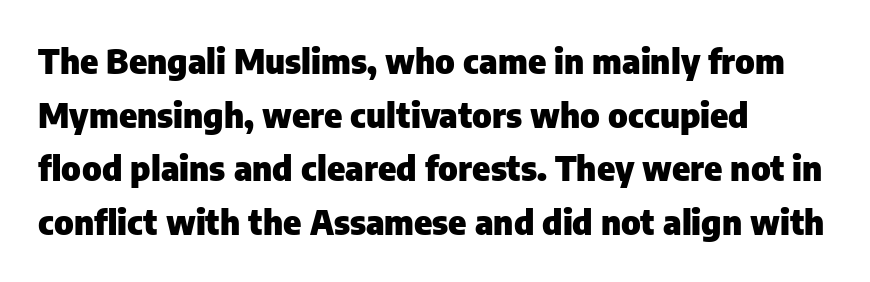
The image shows 34 px heavy sans-serif type, upright; set left-aligned, normal line spacing (1.58x), normal letter spacing, not underlined; low stroke contrast and a medium x-height.
